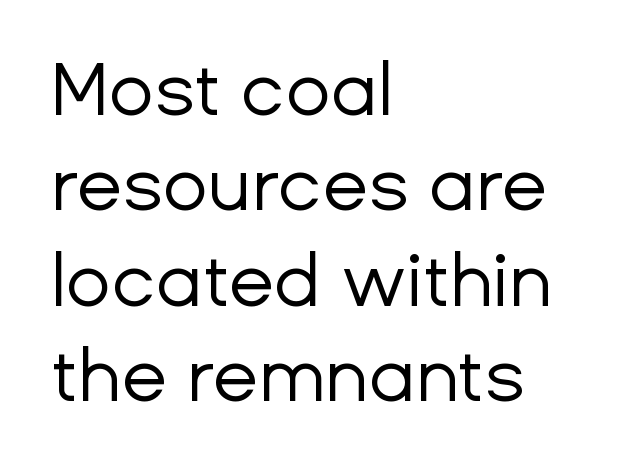
Q: Is the text bold? A: No.
Q: Is the text italic (slanted)? A: No, it is upright.
Q: Is the typeface a serif or a sans-serif typeface? A: Sans-serif.
Q: Is the text underlined? A: No.
Q: How is the paragraph aligned? A: Left-aligned.
Q: Is the spacing between letters normal or unusually wide? A: Normal.
Q: Is the spacing between lines tight, normal or loose? A: Normal.
Q: Width (condensed, normal, or wide)? A: Normal.
Q: Stroke contrast? A: Low.
Q: x-height? A: Medium.
Q: Monospaced? A: No.
